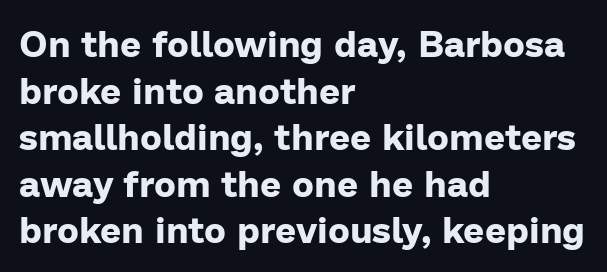
{"serif": "no", "italic": "no", "bold": "yes", "weight": "bold", "width": "normal", "stroke_contrast": "low", "x_height": "medium", "monospaced": "no", "underline": "no", "align": "left", "line_spacing": "normal", "line_spacing_ratio": 1.26, "letter_spacing": "normal", "letter_spacing_em": 0.0, "glyph_px": 37}
